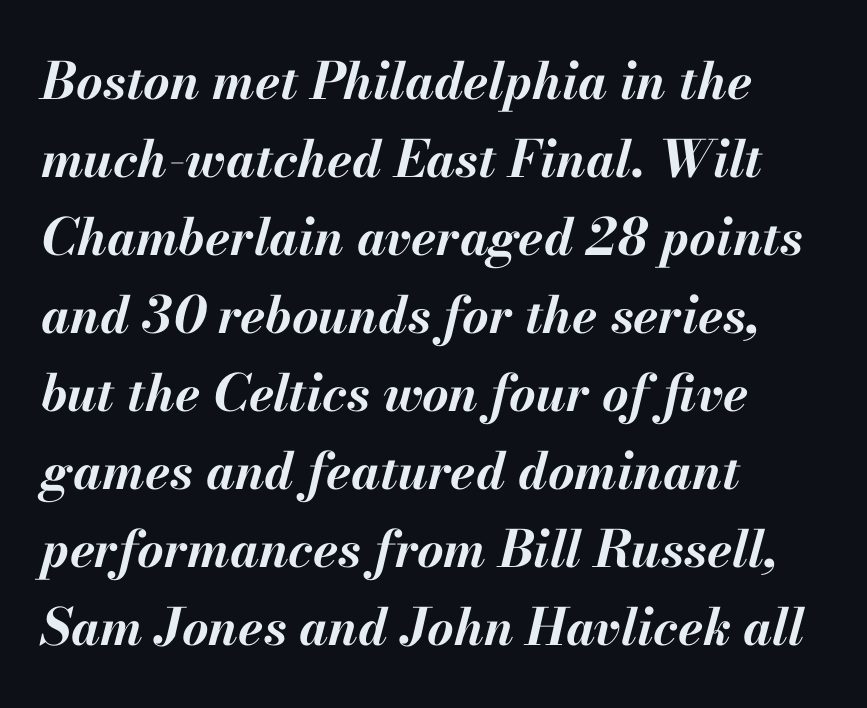
This is oblique type, the kind used for emphasis or titles. Leading matches the norm, producing a regular column. Caption: multi-line text, flush left, ragged right. Chunky letters — that's bold for sure. Letter spacing: default.
